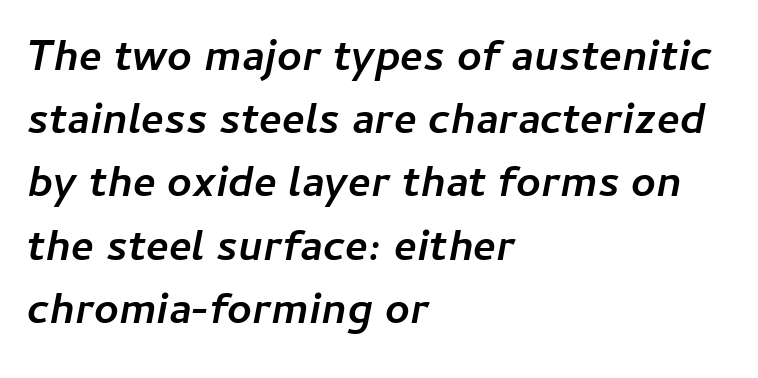
{"italic": "yes", "lean": "right", "slant_degrees": 11, "bold": "yes", "weight": "semibold", "width": "normal", "stroke_contrast": "low", "x_height": "medium", "monospaced": "no", "underline": "no", "align": "left", "line_spacing": "normal", "line_spacing_ratio": 1.47, "letter_spacing": "normal", "letter_spacing_em": 0.0, "glyph_px": 43}
